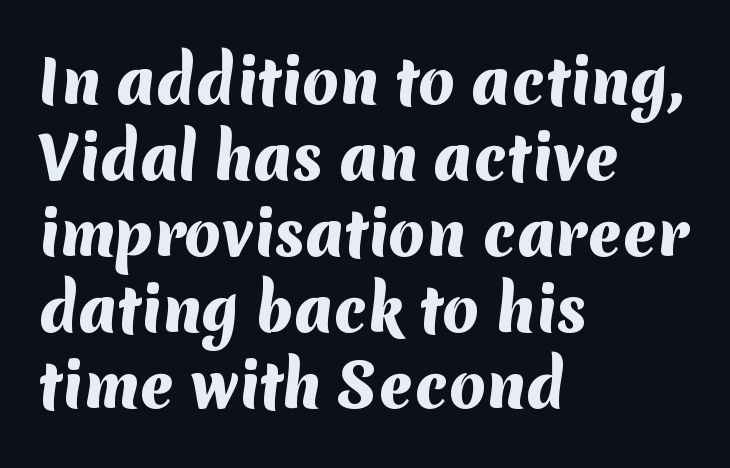
Check under the words: just untouched page. Observe the ordinary spacing: letters are neighbours, not strangers. Letterform terminals end flat and unadorned throughout the passage. Does the copy run flush right? No — it runs flush left. If you measured baseline to baseline, you'd find a middling distance.
